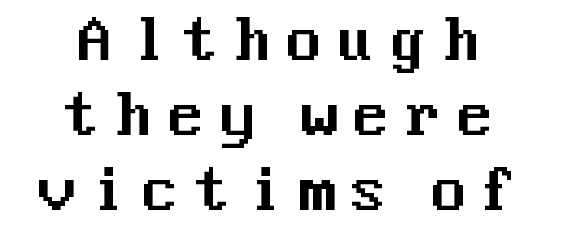
Q: Is the text italic (slanted)? A: No, it is upright.
Q: Is the typeface a serif or a sans-serif typeface? A: Sans-serif.
Q: Is the text underlined? A: No.
Q: How is the paragraph aligned? A: Centered.
Q: Is the spacing between letters normal or unusually wide? A: Unusually wide.
Q: Is the spacing between lines tight, normal or loose? A: Normal.
Q: Width (condensed, normal, or wide)? A: Normal.
Q: Stroke contrast? A: Medium.
Q: x-height? A: Medium.
